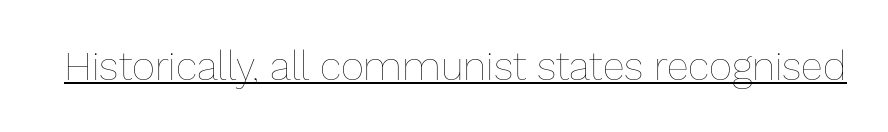
Nothing unusual about the tracking: characters are spaced as the font intends. This sample has the flowing, uneven cadence of proportional lettering. Ascenders rise straight up at ninety degrees. Each line of the rendering has a horizontal stroke beneath the glyphs. Letters have the restrained weight of plain body copy at most.
